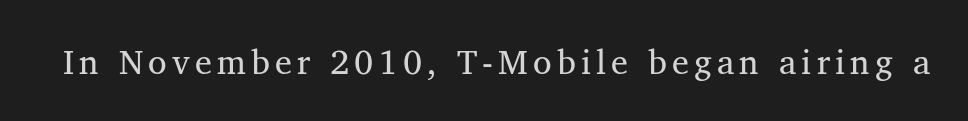
The image shows 34 px regular-weight serif type; set not underlined; medium stroke contrast and a medium x-height.
